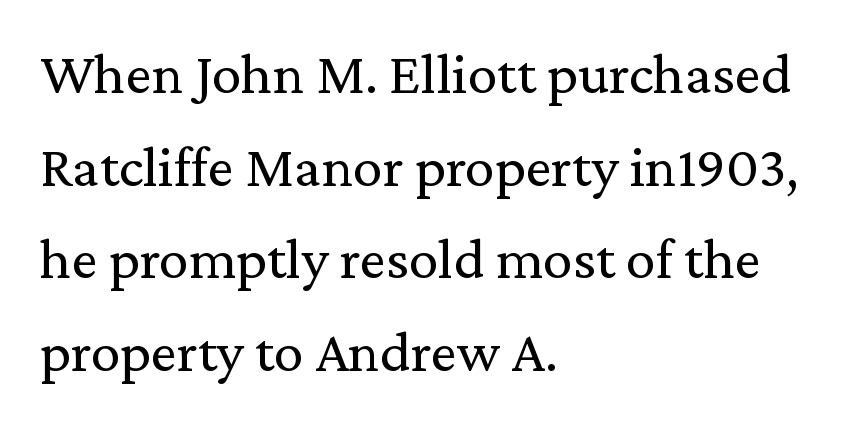
The image shows 59 px regular-weight serif type, upright; set left-aligned, normal line spacing (1.57x), normal letter spacing, not underlined; medium stroke contrast and a medium x-height.
